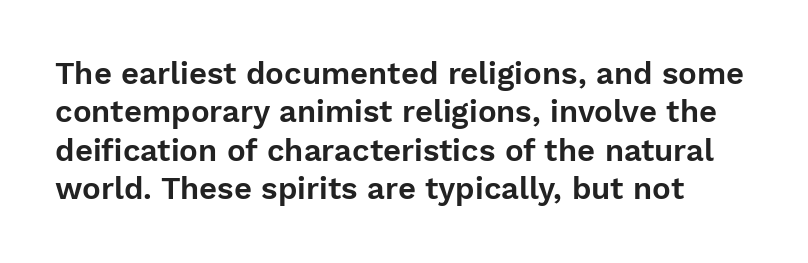
{"serif": "no", "italic": "no", "width": "normal", "stroke_contrast": "low", "x_height": "medium", "monospaced": "no", "underline": "no", "line_spacing_ratio": 1.24, "letter_spacing": "normal", "letter_spacing_em": 0.0, "glyph_px": 31}
